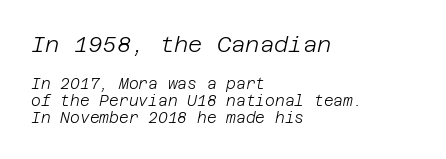
Any mark beneath the type? The region is blank. A quiet, ordinary-to-light weight characterises the typeface. Honestly, the letter spacing is just normal — you wouldn't notice it. This is oblique type, the kind used for emphasis or titles.
